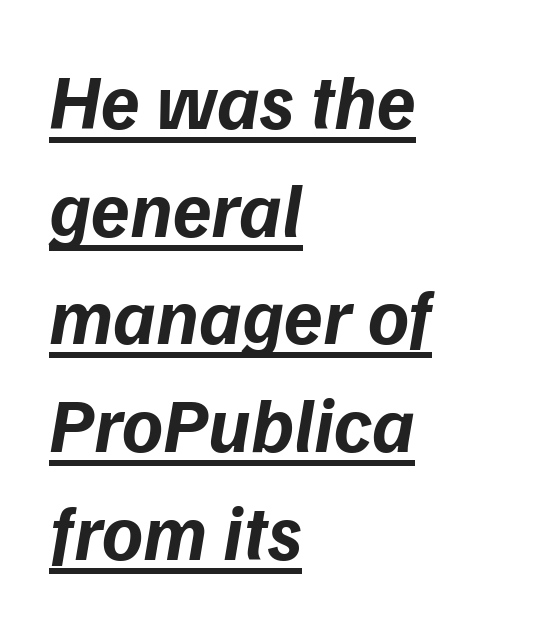
Q: Is the text bold? A: Yes.
Q: Is the typeface a serif or a sans-serif typeface? A: Sans-serif.
Q: Is the text underlined? A: Yes.
Q: How is the paragraph aligned? A: Left-aligned.
Q: Is the spacing between letters normal or unusually wide? A: Normal.
Q: Is the spacing between lines tight, normal or loose? A: Normal.
Q: Width (condensed, normal, or wide)? A: Normal.
Q: Stroke contrast? A: Low.
Q: x-height? A: Medium.
Q: Monospaced? A: No.
